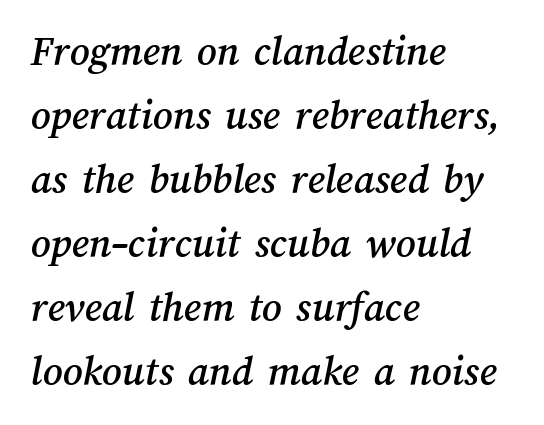
{"width": "normal", "stroke_contrast": "medium", "x_height": "medium", "monospaced": "no", "underline": "no", "align": "left", "line_spacing": "normal", "line_spacing_ratio": 1.49, "letter_spacing": "normal", "letter_spacing_em": 0.0, "glyph_px": 43}
